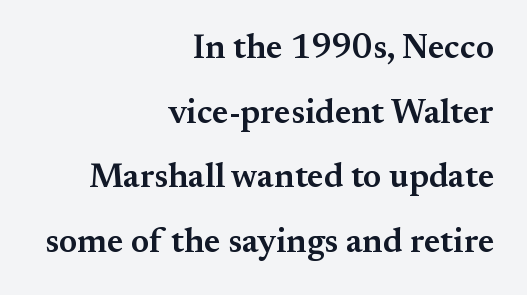
{"serif": "yes", "italic": "no", "bold": "semi", "weight": "semibold", "width": "normal", "stroke_contrast": "medium", "x_height": "small", "monospaced": "no", "underline": "no", "align": "right", "line_spacing": "loose", "line_spacing_ratio": 1.9, "letter_spacing": "normal", "letter_spacing_em": 0.0, "glyph_px": 34}
